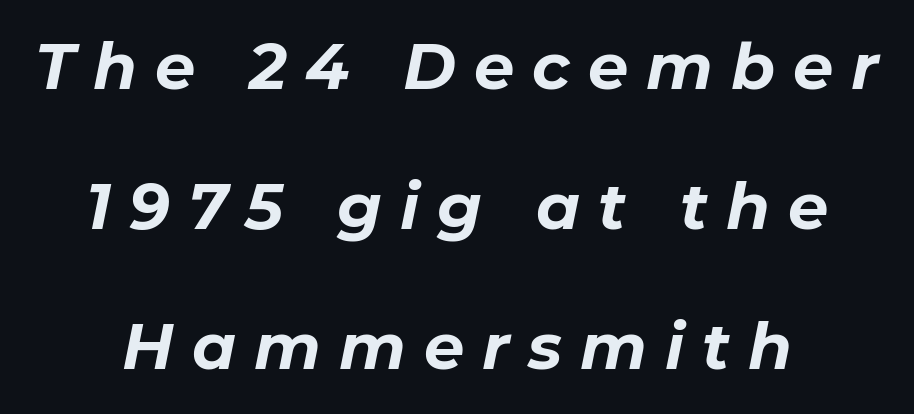
Is this a fixed-width face? No — the glyphs have proportional, varying widths. Reading down the column, the eye jumps a long way to each next line. Style check: oblique. Horizontally, the lines are justified to the midpoint only. Lines of text with bare space underneath.
